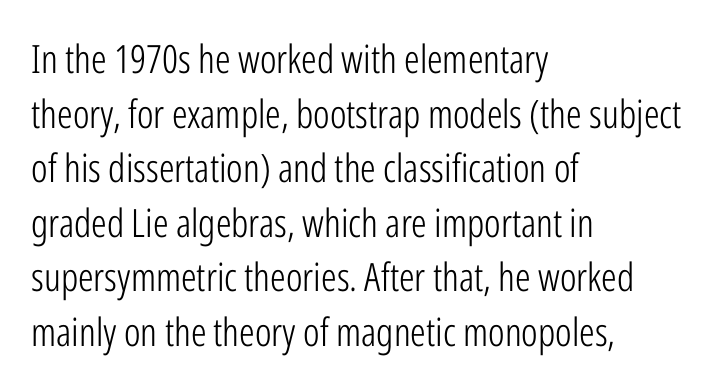
Q: Is the text bold? A: No.
Q: Is the text italic (slanted)? A: No, it is upright.
Q: Is the typeface a serif or a sans-serif typeface? A: Sans-serif.
Q: Is the text underlined? A: No.
Q: How is the paragraph aligned? A: Left-aligned.
Q: Is the spacing between letters normal or unusually wide? A: Normal.
Q: Is the spacing between lines tight, normal or loose? A: Normal.
Q: Width (condensed, normal, or wide)? A: Condensed.
Q: Stroke contrast? A: Low.
Q: x-height? A: Medium.
Q: Monospaced? A: No.
